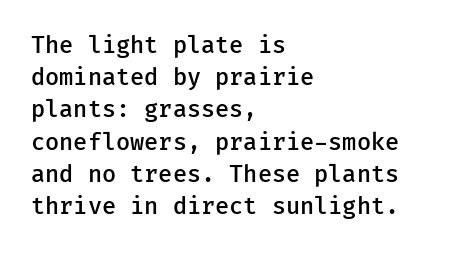
{"italic": "no", "bold": "semi", "underline": "no", "align": "left", "line_spacing": "normal", "line_spacing_ratio": 1.4, "letter_spacing": "normal", "letter_spacing_em": 0.0, "glyph_px": 23}
